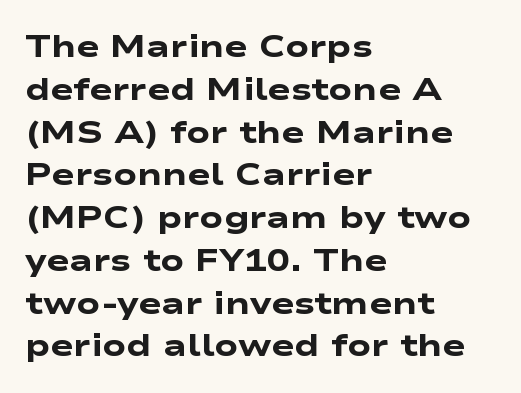
{"serif": "no", "bold": "yes", "weight": "heavy", "width": "wide", "stroke_contrast": "low", "x_height": "medium", "monospaced": "no", "underline": "no", "align": "left", "line_spacing": "normal", "line_spacing_ratio": 1.38, "letter_spacing": "normal", "letter_spacing_em": 0.0, "glyph_px": 31}
